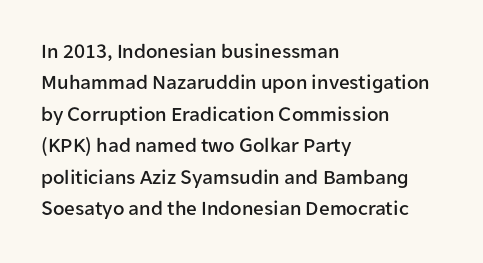
Q: Is the text italic (slanted)? A: No, it is upright.
Q: Is the text underlined? A: No.
Q: How is the paragraph aligned? A: Left-aligned.
Q: Is the spacing between letters normal or unusually wide? A: Normal.
Q: Is the spacing between lines tight, normal or loose? A: Normal.
